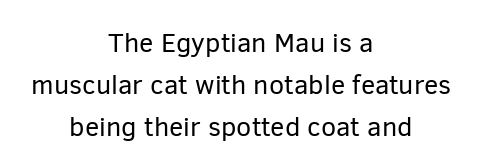
Q: Is the text bold? A: No.
Q: Is the text italic (slanted)? A: No, it is upright.
Q: Is the text underlined? A: No.
Q: How is the paragraph aligned? A: Centered.
Q: Is the spacing between letters normal or unusually wide? A: Normal.
Q: Is the spacing between lines tight, normal or loose? A: Normal.
